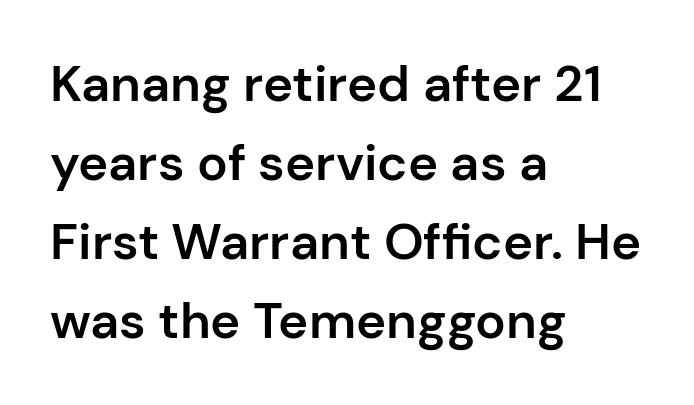
The image shows 51 px semibold sans-serif type, upright; set left-aligned, normal line spacing (1.55x), normal letter spacing, not underlined; low stroke contrast and a medium x-height.
